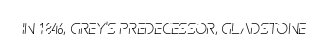
{"italic": "yes", "lean": "right", "slant_degrees": 5, "bold": "no", "underline": "no", "letter_spacing": "normal", "letter_spacing_em": 0.0, "glyph_px": 20}
